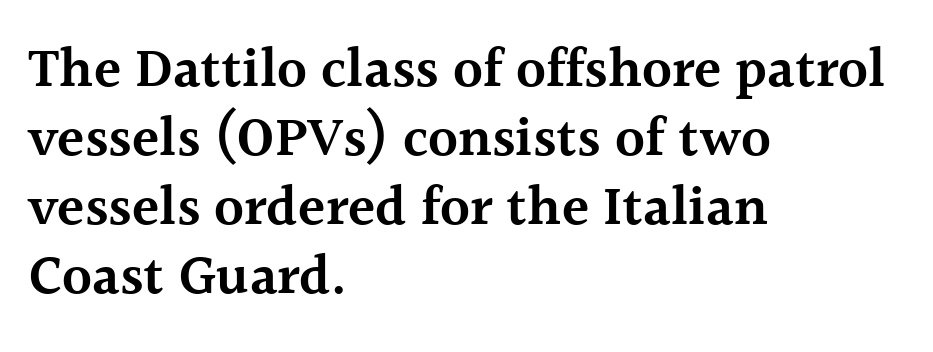
The face used here is rendered with its standard letterfit. The lines are quadded left. Spacing verdict: proportional, widths tailored to each character. Font category for this specimen: serif.
